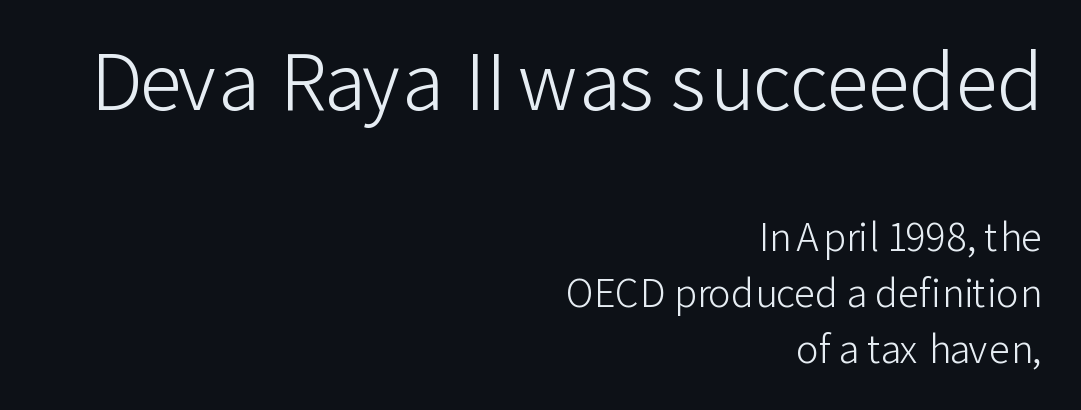
{"serif": "no", "italic": "no", "bold": "no", "weight": "light", "width": "normal", "stroke_contrast": "low", "x_height": "medium", "monospaced": "no", "underline": "no", "align": "right", "line_spacing": "normal", "line_spacing_ratio": 1.47, "letter_spacing": "normal", "letter_spacing_em": 0.0, "larger_block": "first", "size_ratio": 2.03, "glyph_px": 77}
